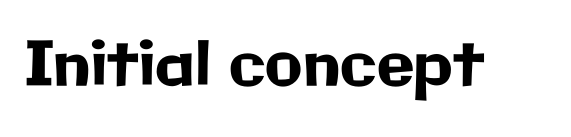
{"serif": "no", "italic": "no", "width": "normal", "stroke_contrast": "low", "x_height": "medium", "monospaced": "no", "underline": "no", "letter_spacing": "normal", "letter_spacing_em": 0.0, "glyph_px": 61}
